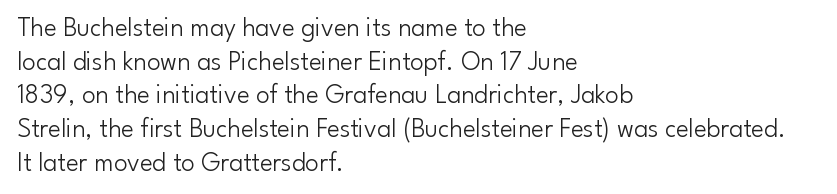
Q: Is the text bold? A: No.
Q: Is the text italic (slanted)? A: No, it is upright.
Q: Is the text underlined? A: No.
Q: How is the paragraph aligned? A: Left-aligned.
Q: Is the spacing between letters normal or unusually wide? A: Normal.
Q: Is the spacing between lines tight, normal or loose? A: Normal.
